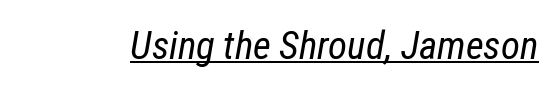
The image shows 39 px regular-weight, condensed type, italic (leaning right); set normal letter spacing, underlined; low stroke contrast and a medium x-height.
